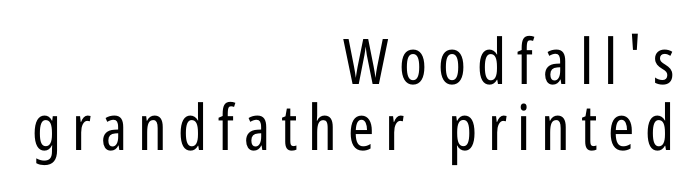
Posture: upright roman. Note: no serifs on the glyphs. Weight: in the light-to-regular range. Leftover space on each line is placed entirely before the opening word.
